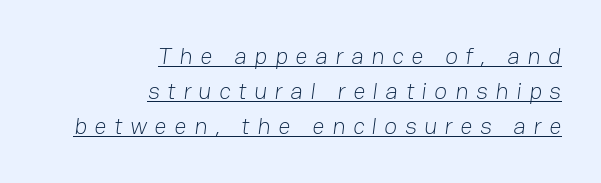
{"bold": "no", "underline": "yes", "align": "right", "line_spacing": "normal", "line_spacing_ratio": 1.46, "letter_spacing": "wide", "letter_spacing_em": 0.31, "glyph_px": 24}
